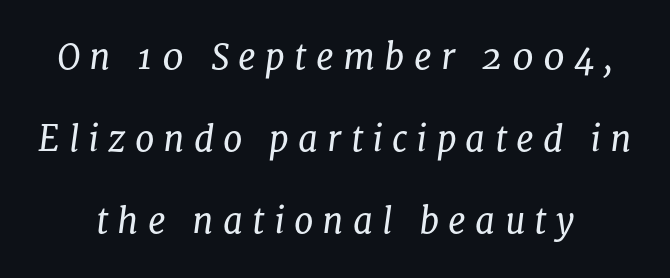
{"serif": "yes", "italic": "yes", "lean": "right", "slant_degrees": 8, "bold": "no", "weight": "regular", "width": "normal", "stroke_contrast": "low", "x_height": "medium", "monospaced": "no", "underline": "no", "line_spacing": "loose", "line_spacing_ratio": 2.35, "letter_spacing": "wide", "letter_spacing_em": 0.26, "glyph_px": 35}
